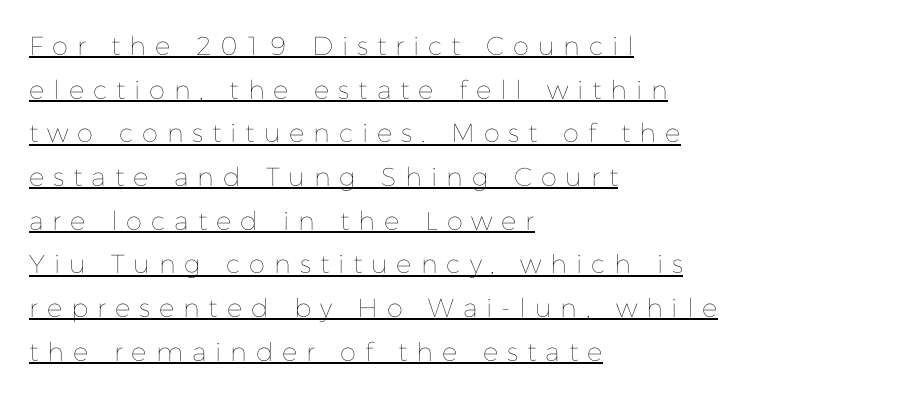
Q: Is the text bold? A: No.
Q: Is the text italic (slanted)? A: No, it is upright.
Q: Is the text underlined? A: Yes.
Q: How is the paragraph aligned? A: Left-aligned.
Q: Is the spacing between letters normal or unusually wide? A: Unusually wide.
Q: Is the spacing between lines tight, normal or loose? A: Normal.
